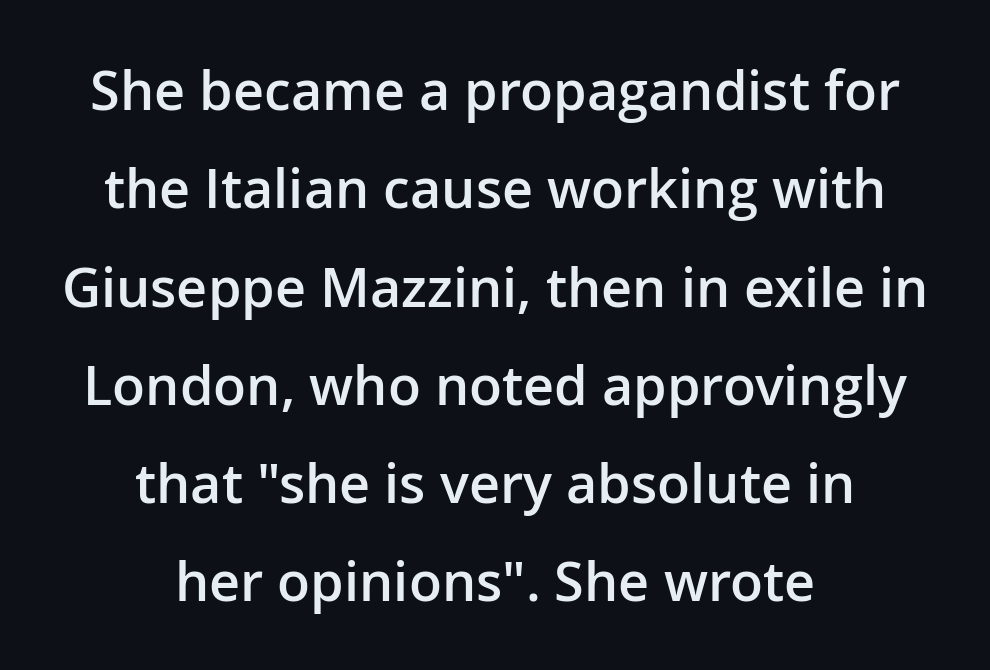
The gaps between neighbouring characters are ordinary and unremarkable. Nope, no serifs anywhere on these letters. Where is the straight margin? There isn't one; the lines are centered. A fair bit of extra ink — the face is semibold, not bold. Bare-footed words on every line. A typesetter would call this proportional, since set widths differ per character.
